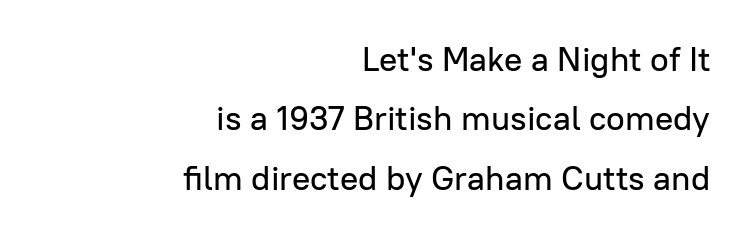
The image shows 34 px sans-serif type, upright; set right-aligned, line spacing 1.75x, normal letter spacing, not underlined; low stroke contrast and a medium x-height.
